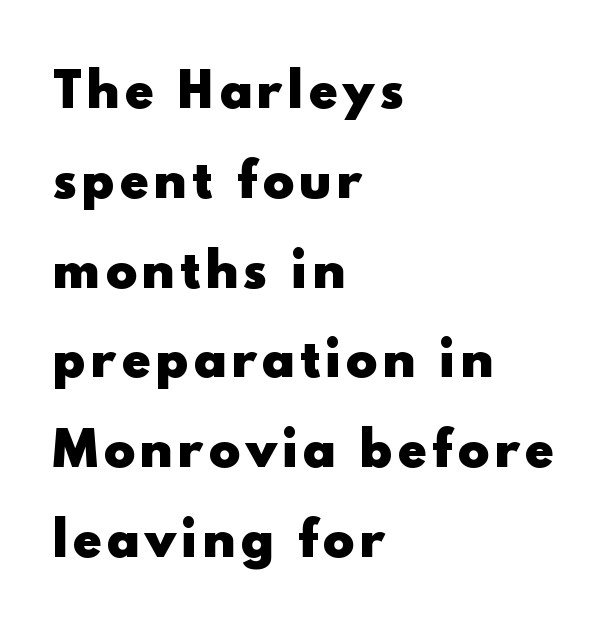
Q: Is the text bold? A: Yes.
Q: Is the text italic (slanted)? A: No, it is upright.
Q: Is the typeface a serif or a sans-serif typeface? A: Sans-serif.
Q: Is the text underlined? A: No.
Q: How is the paragraph aligned? A: Left-aligned.
Q: Is the spacing between lines tight, normal or loose? A: Loose.
Q: Width (condensed, normal, or wide)? A: Normal.
Q: x-height? A: Small.
Q: Monospaced? A: No.
